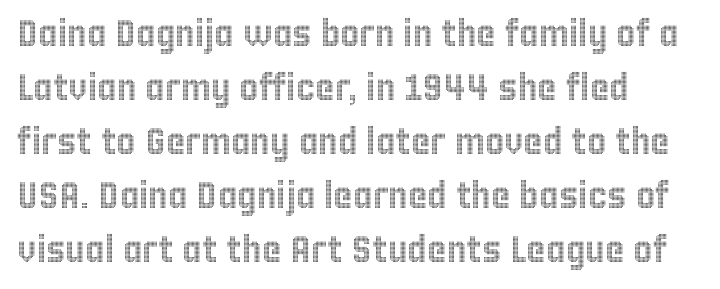
The image shows 37 px condensed type, upright; set left-aligned, normal line spacing (1.46x), normal letter spacing, not underlined; a large x-height.
